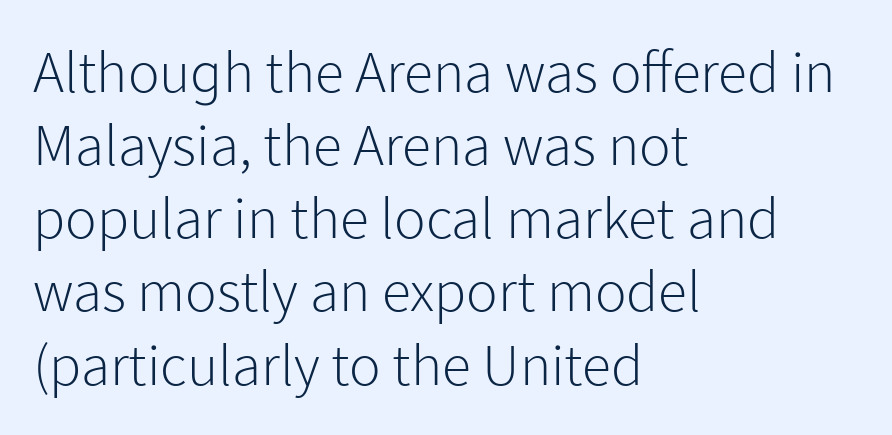
The image shows 59 px light sans-serif type, upright; set left-aligned, line spacing 1.24x, normal letter spacing, not underlined; low stroke contrast and a medium x-height.
